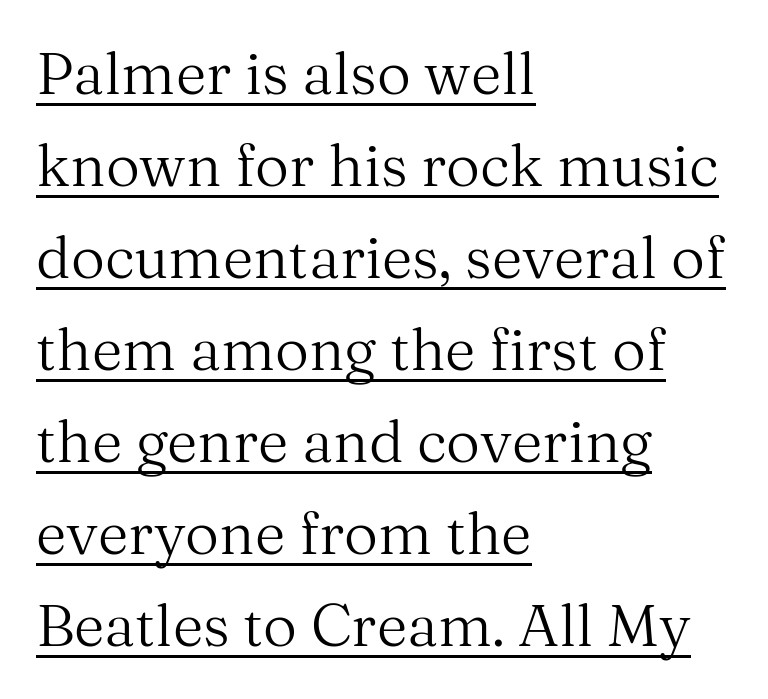
The image shows 59 px regular-weight serif type, upright; set left-aligned, normal line spacing (1.56x), normal letter spacing, underlined; medium stroke contrast and a medium x-height.
